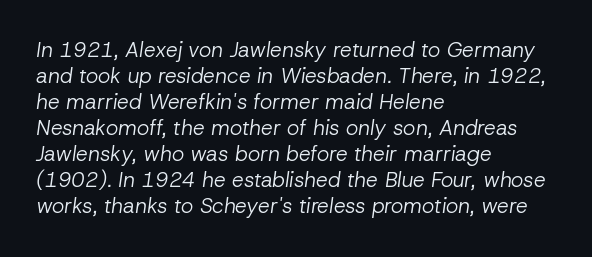
These lines keep a tight, regular rhythm from letter to letter. The typesetting does not lean heavy: it is not bold. Each row of text sits above clean, open space. Visually the block forms a straight wall on the left and a jagged coastline on the right. The passage shown leans; its letterforms are oblique.
